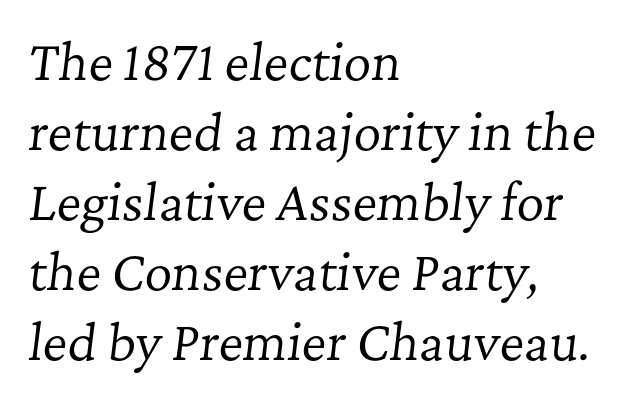
The image shows 48 px regular-weight serif type, italic (leaning right); set left-aligned, normal line spacing (1.46x), normal letter spacing, not underlined; low stroke contrast and a medium x-height.
